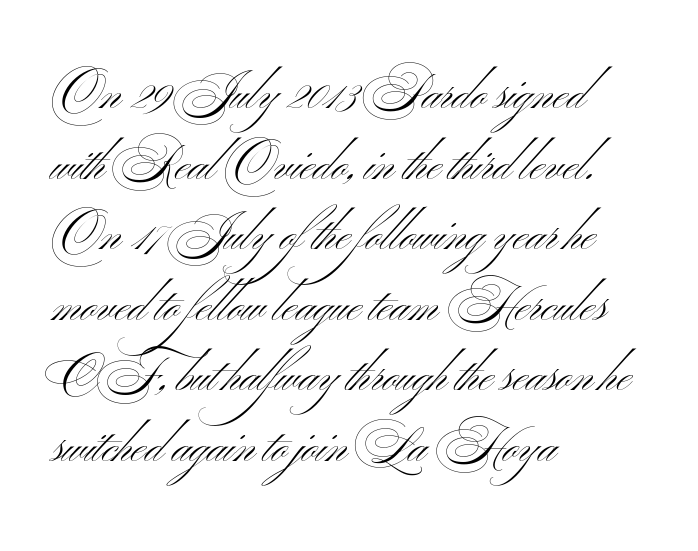
Q: Is the text bold? A: No.
Q: Is the text italic (slanted)? A: Yes.
Q: Is the typeface a serif or a sans-serif typeface? A: Sans-serif.
Q: Is the text underlined? A: No.
Q: How is the paragraph aligned? A: Left-aligned.
Q: Is the spacing between letters normal or unusually wide? A: Normal.
Q: Is the spacing between lines tight, normal or loose? A: Normal.
Q: Width (condensed, normal, or wide)? A: Wide.
Q: Stroke contrast? A: Medium.
Q: x-height? A: Small.
Q: Monospaced? A: No.
